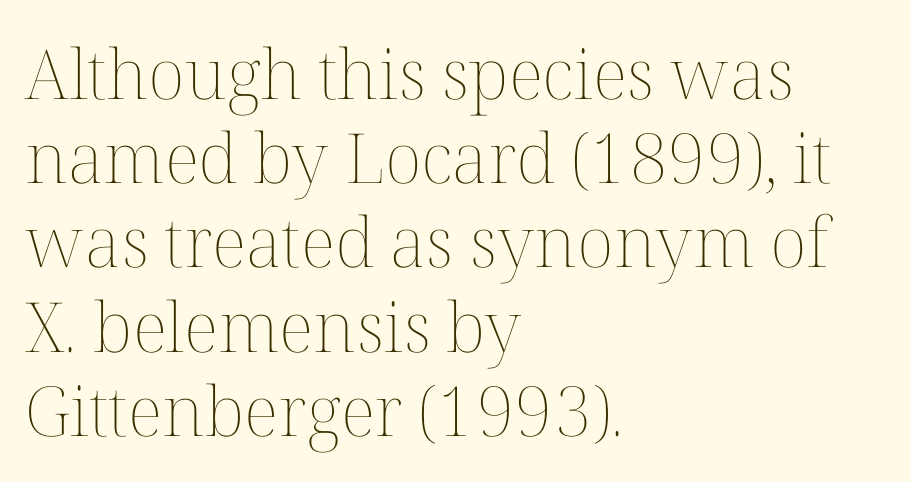
The weight would be labelled regular, book, light, or lighter still. Students, note that the glyphs here touch the page at normal intervals. Where is the straight margin? On the left. Plain, unruled lines of type. The letters stand straight up with perfectly vertical stems. Character widths vary here, with narrow letters taking less room than wide ones.
